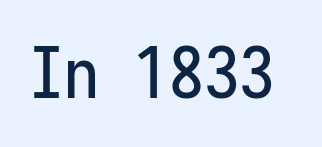
{"serif": "no", "italic": "no", "width": "condensed", "stroke_contrast": "low", "x_height": "medium", "monospaced": "yes", "underline": "no", "letter_spacing": "normal", "letter_spacing_em": 0.0, "glyph_px": 70}
